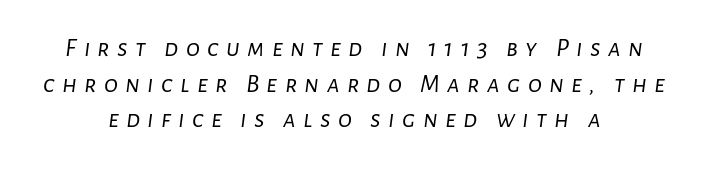
The image shows 26 px text type, italic (leaning right); set centered, normal line spacing (1.37x), unusually wide letter spacing (+0.28 em), not underlined.
